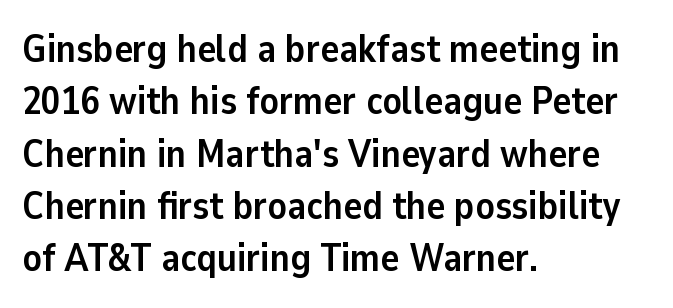
The image shows 39 px semibold sans-serif type, upright; set left-aligned, normal line spacing (1.34x), normal letter spacing, not underlined; low stroke contrast and a medium x-height.
